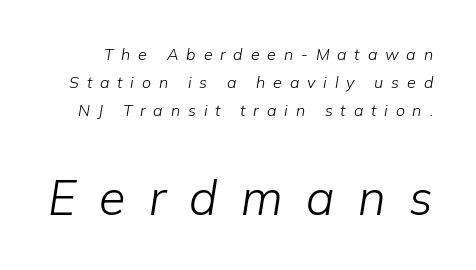
{"italic": "yes", "lean": "right", "slant_degrees": 9, "bold": "no", "weight": "light", "width": "normal", "stroke_contrast": "low", "x_height": "medium", "monospaced": "no", "underline": "no", "line_spacing_ratio": 1.76, "letter_spacing": "wide", "letter_spacing_em": 0.49, "larger_block": "second", "size_ratio": 3.0, "glyph_px": 48}
